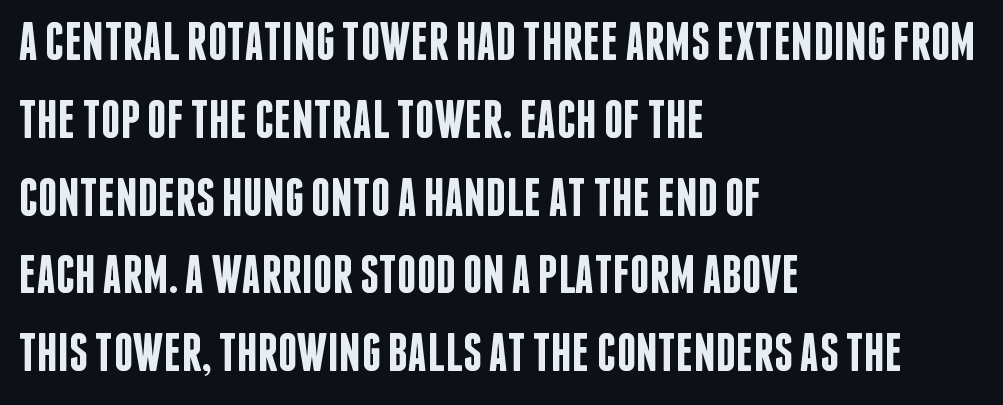
A student would call this left alignment; a typographer would say flush left, rag right. The characters look somewhat weighty, a semibold short of true bold. The passage shown is typed in a proportional face where columns would drift. The baseline area is clear. Check where the strokes stop: nothing finishes them off — pure sans. Honestly, the letter spacing is just normal — you wouldn't notice it.
